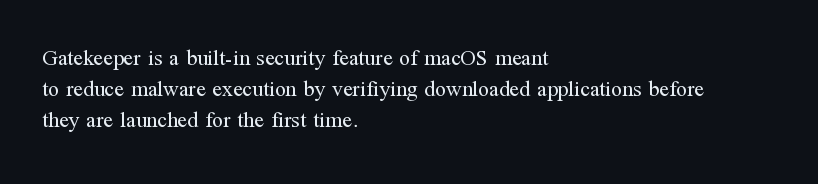
Summary of vertical rhythm: regular, with standard interline spacing. Short note: letters normally spaced. The font's upright variant was chosen for this text. Casual observation: everything's shoved over to the left.
